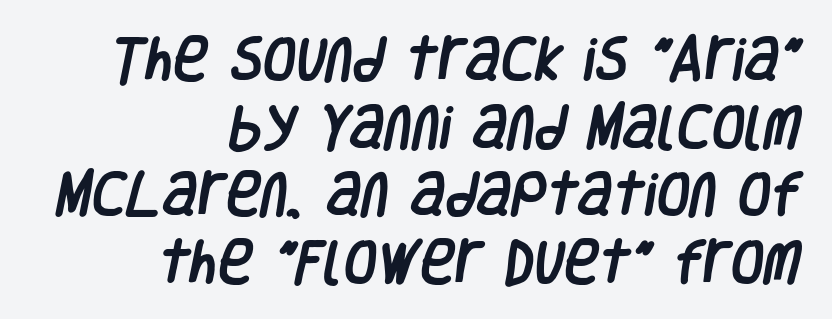
Each letter keeps its own natural width here, so spacing adapts to shape. The text block is weighted toward the right margin, trailing off unevenly leftward. Here the glyphs are tracked normally, forming tight word shapes. Vertically, the passage feels balanced, rows spaced as you'd expect. You can tell from the bare stems that sans-serif type was used. Only glyphs here, with clear space below each row.
